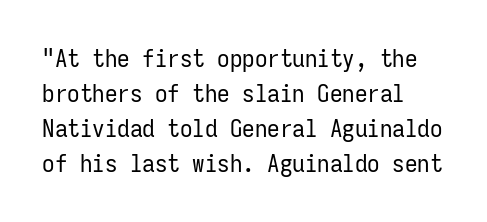
The image shows 25 px text type, upright; set left-aligned, normal line spacing (1.4x), normal letter spacing, not underlined.
